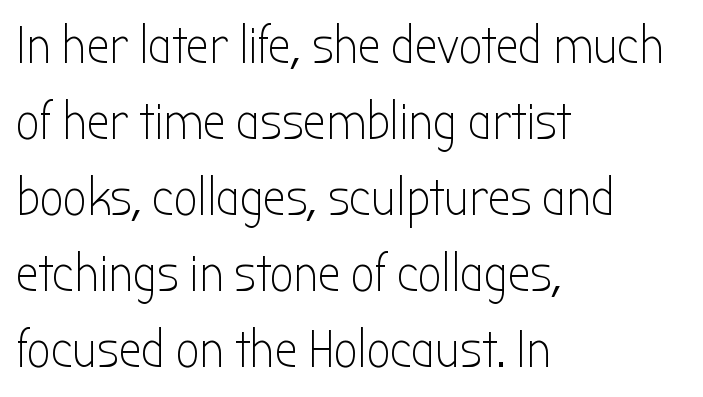
The image shows 52 px light, condensed sans-serif type, upright; set left-aligned, normal line spacing (1.46x), normal letter spacing, not underlined; low stroke contrast and a medium x-height.
